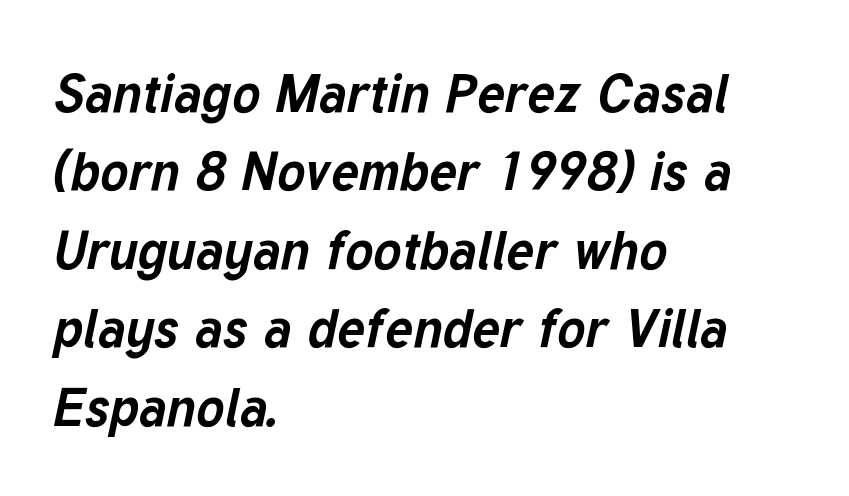
{"italic": "yes", "lean": "right", "slant_degrees": 12, "bold": "yes", "weight": "bold", "width": "normal", "stroke_contrast": "low", "x_height": "medium", "monospaced": "no", "underline": "no", "align": "left", "line_spacing": "normal", "line_spacing_ratio": 1.48, "letter_spacing": "normal", "letter_spacing_em": 0.0, "glyph_px": 53}
